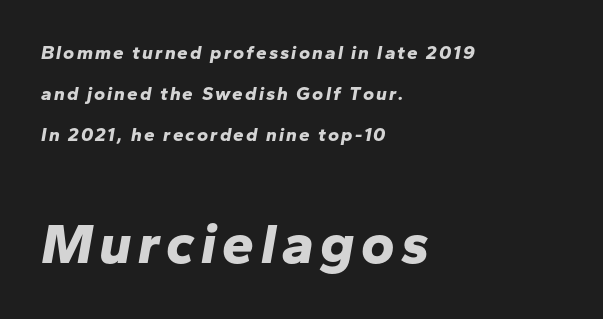
{"italic": "yes", "lean": "right", "slant_degrees": 10, "bold": "yes", "weight": "bold", "width": "normal", "stroke_contrast": "low", "x_height": "medium", "monospaced": "no", "underline": "no", "align": "left", "line_spacing": "loose", "line_spacing_ratio": 2.16, "larger_block": "second", "size_ratio": 3.0, "glyph_px": 57}
